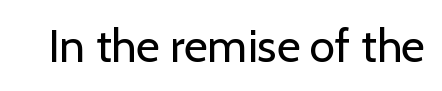
The image shows 46 px regular-weight sans-serif type, upright; set normal letter spacing, not underlined; low stroke contrast and a medium x-height.
